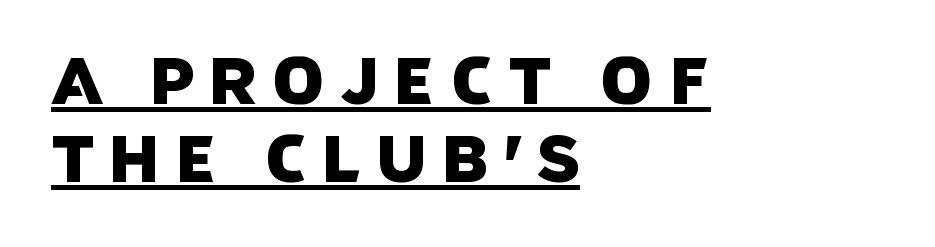
Q: Is the typeface a serif or a sans-serif typeface? A: Sans-serif.
Q: Is the text underlined? A: Yes.
Q: How is the paragraph aligned? A: Left-aligned.
Q: Is the spacing between letters normal or unusually wide? A: Unusually wide.
Q: Width (condensed, normal, or wide)? A: Normal.
Q: Stroke contrast? A: Low.
Q: x-height? A: Large.
Q: Monospaced? A: No.
